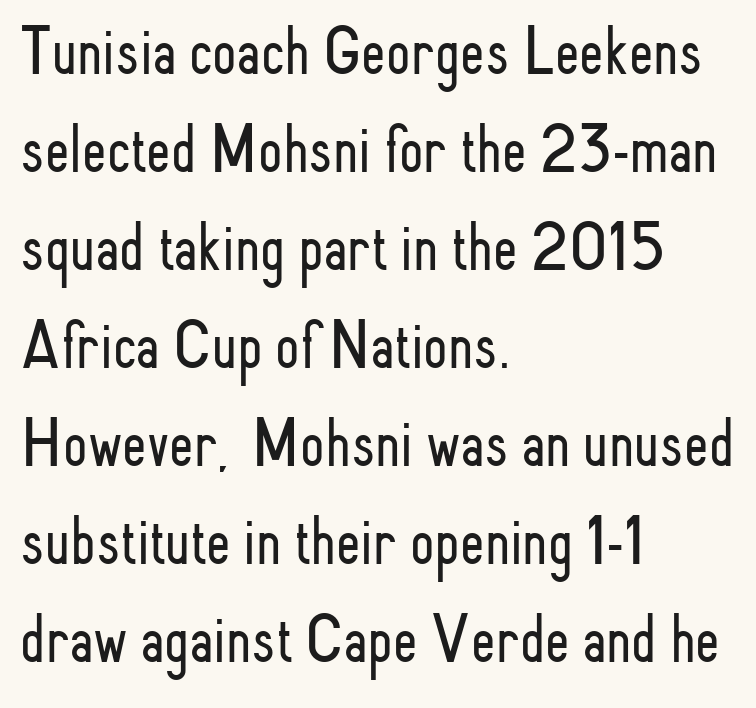
The image shows 70 px light, condensed sans-serif type, upright; set left-aligned, normal line spacing (1.4x), normal letter spacing, not underlined; low stroke contrast and a small x-height.
